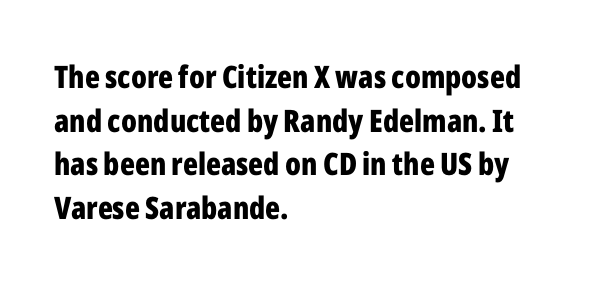
Q: Is the text bold? A: Yes.
Q: Is the text italic (slanted)? A: No, it is upright.
Q: Is the typeface a serif or a sans-serif typeface? A: Sans-serif.
Q: Is the text underlined? A: No.
Q: How is the paragraph aligned? A: Left-aligned.
Q: Is the spacing between letters normal or unusually wide? A: Normal.
Q: Is the spacing between lines tight, normal or loose? A: Normal.
Q: Width (condensed, normal, or wide)? A: Condensed.
Q: Stroke contrast? A: Low.
Q: x-height? A: Medium.
Q: Monospaced? A: No.
